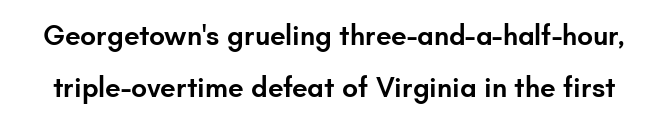
{"serif": "no", "italic": "no", "bold": "semi", "weight": "semibold", "width": "normal", "stroke_contrast": "low", "x_height": "small", "monospaced": "no", "underline": "no", "line_spacing_ratio": 1.86, "letter_spacing": "normal", "letter_spacing_em": 0.0, "glyph_px": 28}
